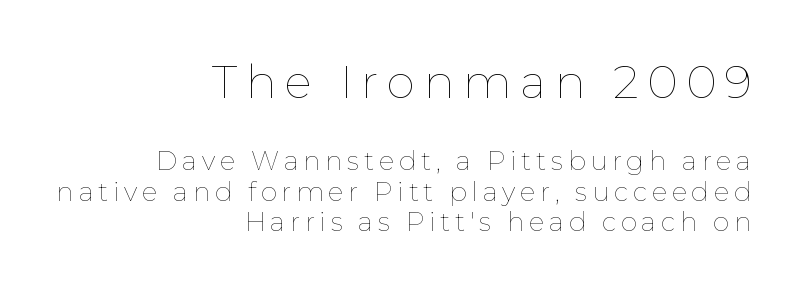
Q: Is the text bold? A: No.
Q: Is the text italic (slanted)? A: No, it is upright.
Q: Is the text underlined? A: No.
Q: How is the paragraph aligned? A: Right-aligned.
Q: Which block of text is set in a larger size, the first (top) or the second (bottom)? A: The first (top) one.
Q: Width (condensed, normal, or wide)? A: Normal.
Q: Stroke contrast? A: Low.
Q: x-height? A: Medium.
Q: Monospaced? A: No.
